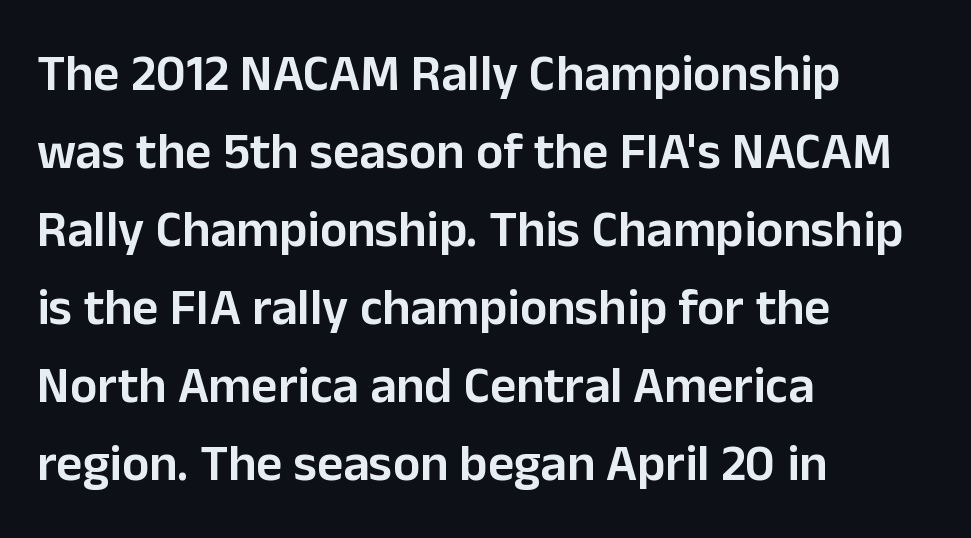
{"serif": "no", "italic": "no", "bold": "semi", "weight": "semibold", "width": "normal", "stroke_contrast": "low", "x_height": "medium", "monospaced": "no", "underline": "no", "align": "left", "line_spacing": "normal", "line_spacing_ratio": 1.53, "letter_spacing": "normal", "letter_spacing_em": 0.0, "glyph_px": 51}
